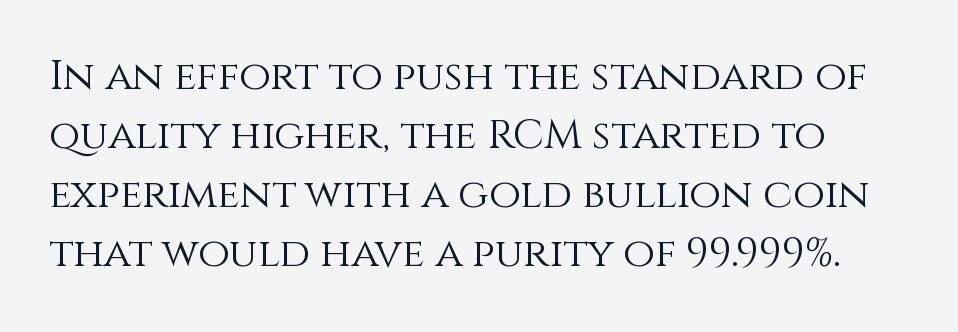
The image shows 41 px light type, upright; set normal line spacing (1.44x), normal letter spacing, not underlined; a large x-height.
